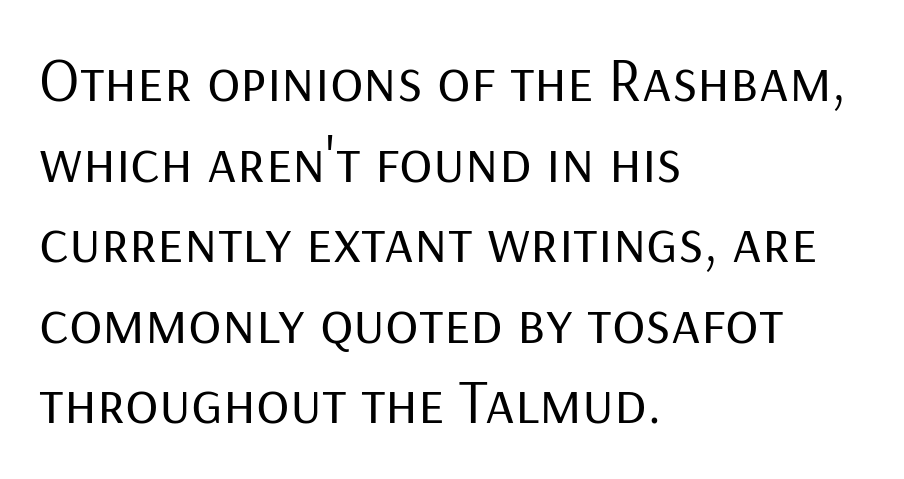
{"serif": "no", "italic": "no", "bold": "no", "weight": "regular", "width": "normal", "stroke_contrast": "low", "x_height": "medium", "monospaced": "no", "underline": "no", "align": "left", "line_spacing": "normal", "line_spacing_ratio": 1.3, "letter_spacing": "normal", "letter_spacing_em": 0.0, "glyph_px": 62}
